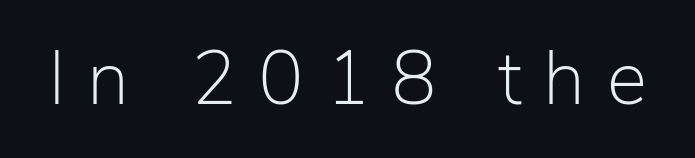
You can tell it's not italic because the verticals are truly vertical. Proportional: the letters do not fall into vertical columns. Weight class: somewhere from thin through regular. This rendering features lettering with no underline. This is sans-serif lettering, the kind often seen on screens and signage. Someone cranked the tracking dial way up on this one.
